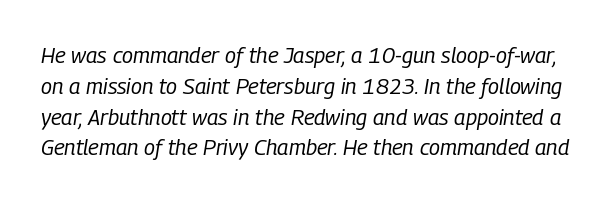
The typesetting does not lean heavy: it is not bold. Letter spacing: default. The strip under each line holds only bare page. The whole block is typeset with a tilt. Baseline-to-baseline distance is the conventional proportion of letter height.
